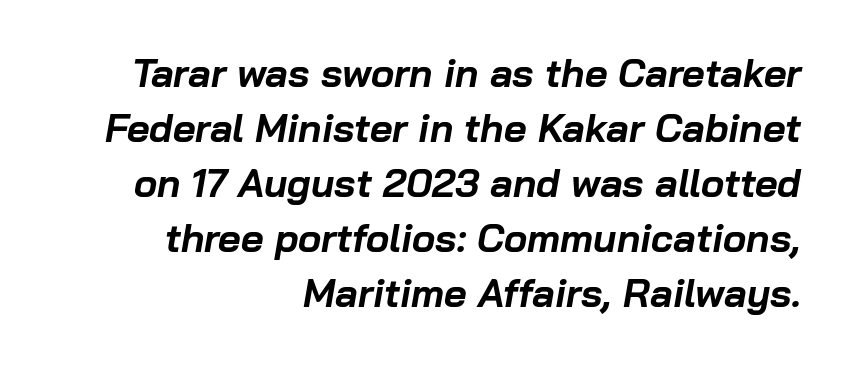
The image shows 39 px bold type, italic (leaning right); set right-aligned, normal line spacing (1.41x), normal letter spacing, not underlined; low stroke contrast and a medium x-height.
